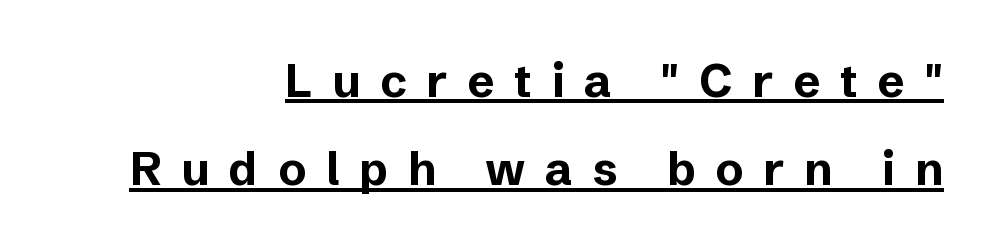
Q: Is the text bold? A: Yes.
Q: Is the text italic (slanted)? A: No, it is upright.
Q: Is the typeface a serif or a sans-serif typeface? A: Sans-serif.
Q: Is the text underlined? A: Yes.
Q: How is the paragraph aligned? A: Right-aligned.
Q: Is the spacing between letters normal or unusually wide? A: Unusually wide.
Q: Is the spacing between lines tight, normal or loose? A: Loose.
Q: Width (condensed, normal, or wide)? A: Normal.
Q: Stroke contrast? A: Low.
Q: x-height? A: Medium.
Q: Monospaced? A: No.
